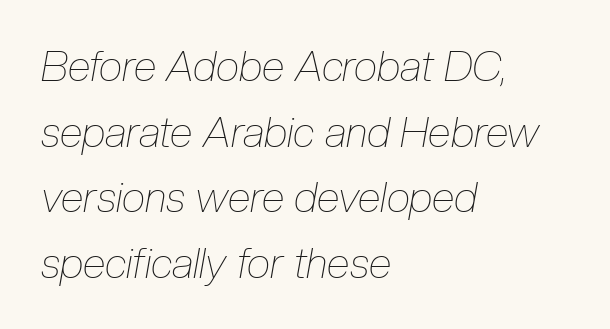
Q: Is the text bold? A: No.
Q: Is the text italic (slanted)? A: Yes, it leans right by about 10 degrees.
Q: Is the text underlined? A: No.
Q: How is the paragraph aligned? A: Left-aligned.
Q: Is the spacing between letters normal or unusually wide? A: Normal.
Q: Is the spacing between lines tight, normal or loose? A: Normal.
Q: Width (condensed, normal, or wide)? A: Condensed.
Q: Stroke contrast? A: Low.
Q: x-height? A: Medium.
Q: Monospaced? A: No.
